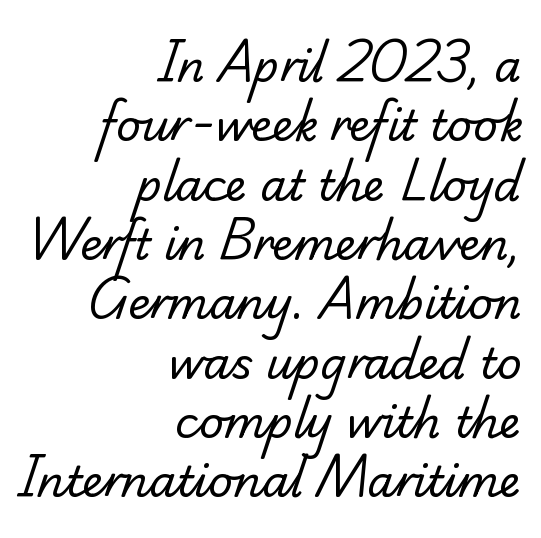
The image shows 43 px regular-weight serif type; set right-aligned, normal line spacing (1.38x), normal letter spacing, not underlined; low stroke contrast and a small x-height.
